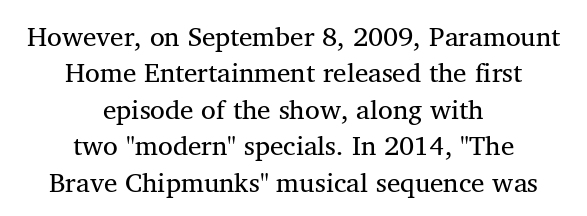
The image shows 27 px text type; set centered, normal line spacing (1.35x), normal letter spacing, not underlined.
